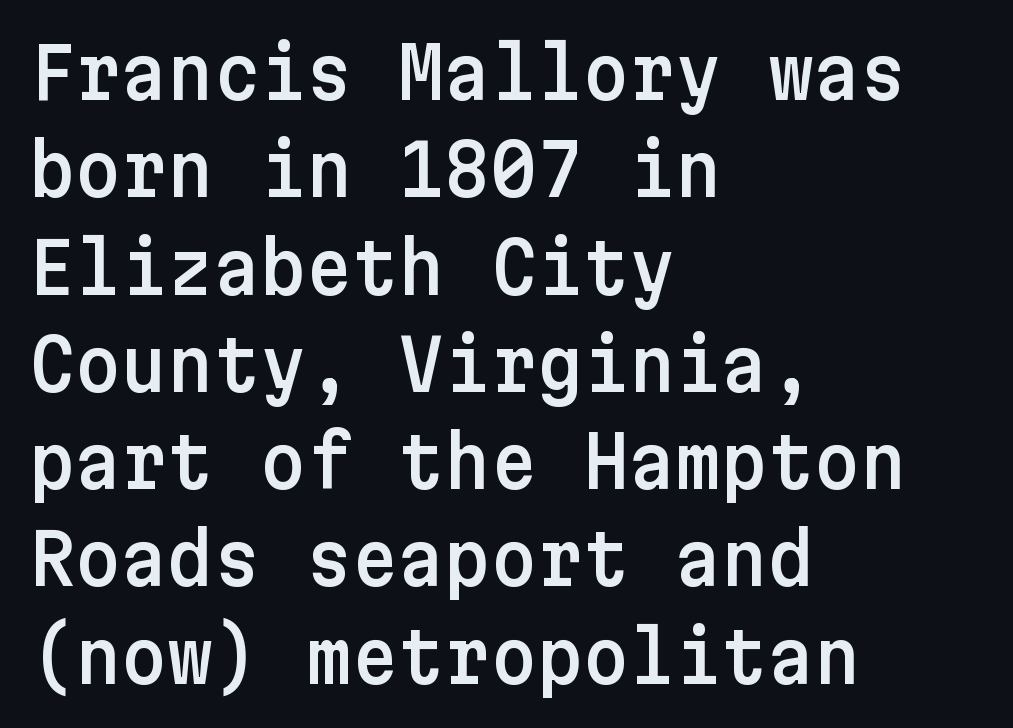
Italic? Not at all — the glyphs are vertical. The baseline area is clear. Casual observation: everything's shoved over to the left. Characters follow at the spacing the type designer built in. A typesetter would call this leading conventional body-copy spacing. Typographically, this falls in the sans-serif category.
